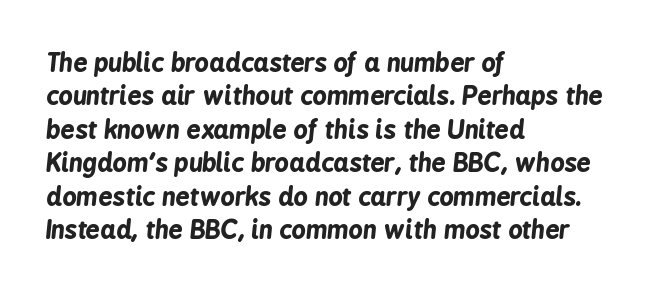
Q: Is the text bold? A: Yes.
Q: Is the text italic (slanted)? A: Yes, it leans right by about 6 degrees.
Q: Is the text underlined? A: No.
Q: How is the paragraph aligned? A: Left-aligned.
Q: Is the spacing between letters normal or unusually wide? A: Normal.
Q: Is the spacing between lines tight, normal or loose? A: Normal.
